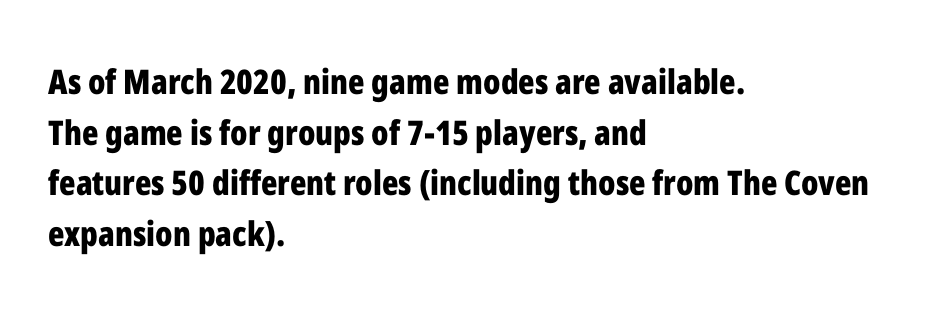
Q: Is the text bold? A: Yes.
Q: Is the text italic (slanted)? A: No, it is upright.
Q: Is the typeface a serif or a sans-serif typeface? A: Sans-serif.
Q: Is the text underlined? A: No.
Q: How is the paragraph aligned? A: Left-aligned.
Q: Is the spacing between letters normal or unusually wide? A: Normal.
Q: Is the spacing between lines tight, normal or loose? A: Normal.
Q: Width (condensed, normal, or wide)? A: Condensed.
Q: Stroke contrast? A: Low.
Q: x-height? A: Medium.
Q: Monospaced? A: No.
